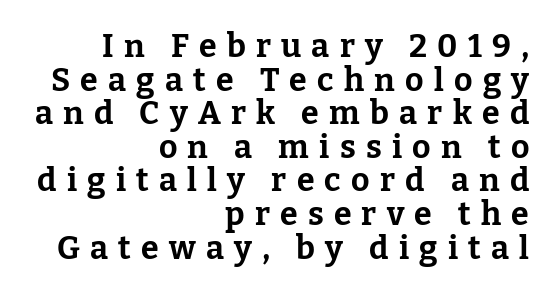
Unmarked baselines from the first word to the last. Font category for this specimen: serif. The type is letterspaced generously, with wide tracking. The vertical gap from one line to the next is small.
